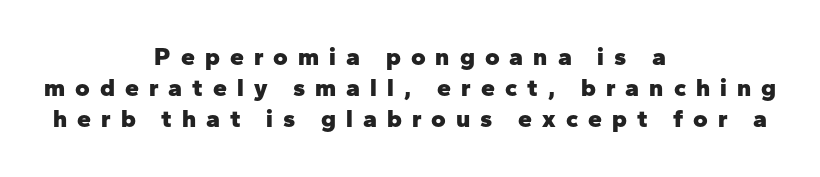
Here the glyphs are tracked loosely, breaking word shapes into spaced letters. It's the straight-up-and-down kind of type. Vertically, the passage feels balanced, rows spaced as you'd expect. The glyphs have the mass of a bold cut. Layout note: lines centered. Just letters on the line, the space beneath them empty.
